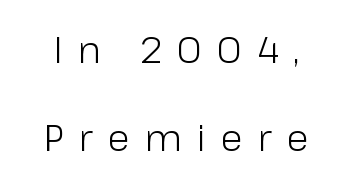
Q: Is the text bold? A: No.
Q: Is the text italic (slanted)? A: No, it is upright.
Q: Is the typeface a serif or a sans-serif typeface? A: Sans-serif.
Q: Is the text underlined? A: No.
Q: Is the spacing between letters normal or unusually wide? A: Unusually wide.
Q: Is the spacing between lines tight, normal or loose? A: Loose.
Q: Width (condensed, normal, or wide)? A: Normal.
Q: Stroke contrast? A: Low.
Q: x-height? A: Medium.
Q: Monospaced? A: No.
